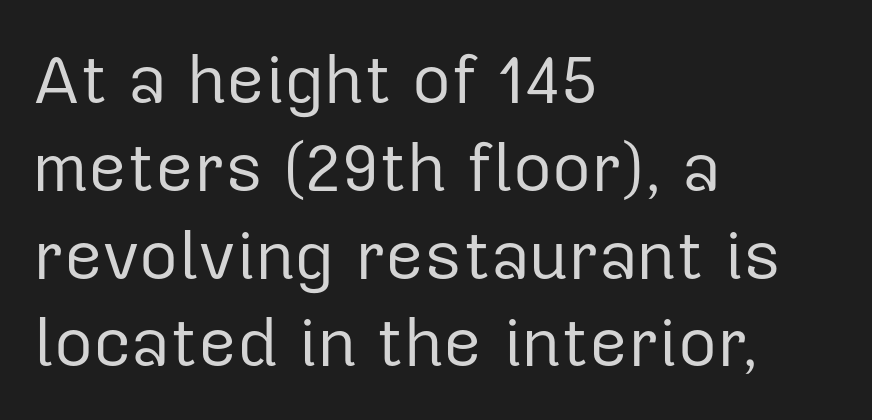
Bold? No — there's no thickening of the strokes. A student would call this left alignment; a typographer would say flush left, rag right. Look at the bottom of the vertical strokes: they stop flat, with no serifs. If you measured baseline to baseline, you'd find a middling distance. Students, note that the glyphs here touch the page at normal intervals. This is the regular roman posture of the typeface.
